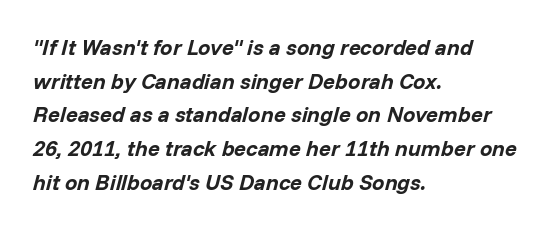
{"italic": "yes", "lean": "right", "slant_degrees": 14, "bold": "yes", "underline": "no", "align": "left", "line_spacing": "normal", "line_spacing_ratio": 1.53, "letter_spacing": "normal", "letter_spacing_em": 0.0, "glyph_px": 22}
